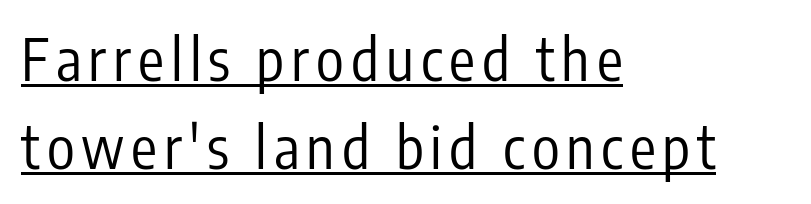
{"serif": "no", "italic": "no", "bold": "no", "weight": "regular", "width": "condensed", "stroke_contrast": "low", "x_height": "medium", "monospaced": "no", "underline": "yes", "align": "left", "line_spacing": "normal", "line_spacing_ratio": 1.52, "glyph_px": 58}
